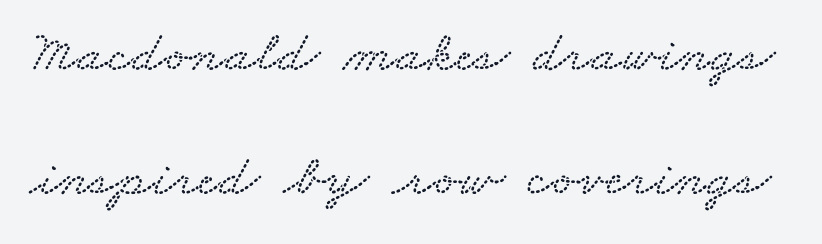
Q: Is the text underlined? A: No.
Q: Is the spacing between letters normal or unusually wide? A: Normal.
Q: Is the spacing between lines tight, normal or loose? A: Loose.
Q: Width (condensed, normal, or wide)? A: Wide.
Q: Stroke contrast? A: Low.
Q: x-height? A: Small.
Q: Monospaced? A: No.
